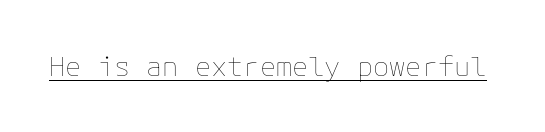
Vertical stems look standard width or narrower in stroke. This sample carries an underscore along the baseline area. Notice how the stems are strictly vertical — no italics here. Spacing between characters is what you'd get straight out of the box.
